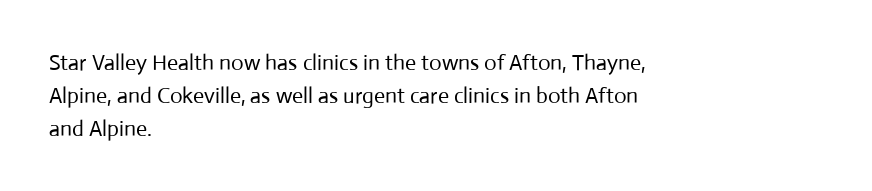
Q: Is the text bold? A: No.
Q: Is the text italic (slanted)? A: No, it is upright.
Q: Is the text underlined? A: No.
Q: How is the paragraph aligned? A: Left-aligned.
Q: Is the spacing between letters normal or unusually wide? A: Normal.
Q: Is the spacing between lines tight, normal or loose? A: Normal.
